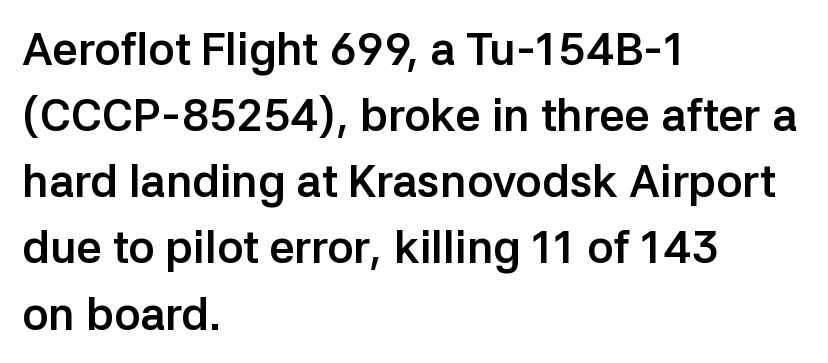
{"serif": "no", "italic": "no", "bold": "yes", "weight": "semibold", "width": "normal", "stroke_contrast": "low", "x_height": "medium", "monospaced": "no", "underline": "no", "align": "left", "line_spacing": "normal", "line_spacing_ratio": 1.47, "letter_spacing": "normal", "letter_spacing_em": 0.0, "glyph_px": 45}
